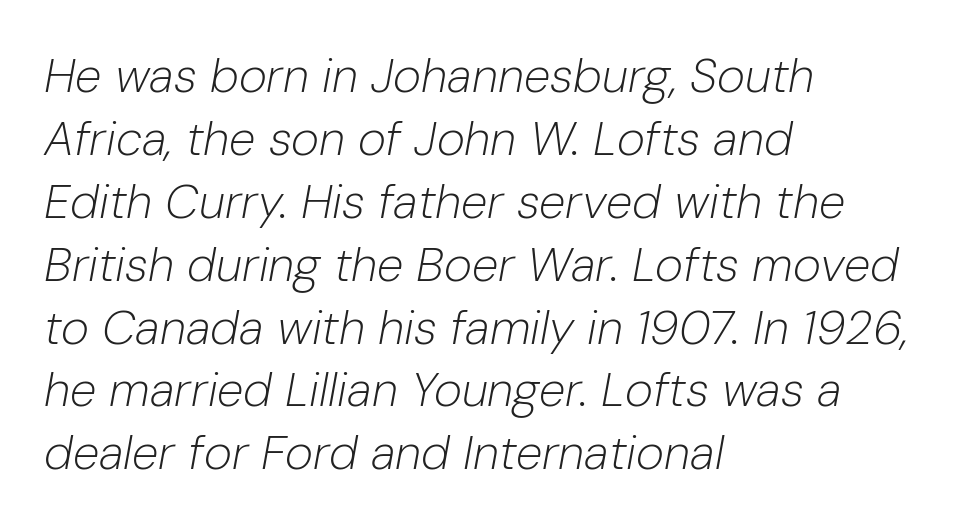
Leading: standard. Is the type slanted? Yes — the strokes lean at a clear angle. The rendering uses natural spacing where letterforms have individual widths. The specimen omits any rule beneath the text block's lines. Leftover space on each line is placed entirely after the last word.
